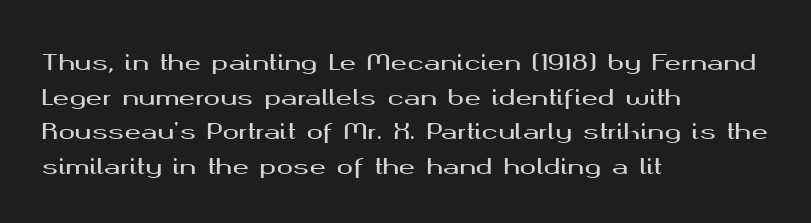
The image shows 22 px text type, upright; set left-aligned, normal line spacing (1.57x), normal letter spacing, not underlined.
